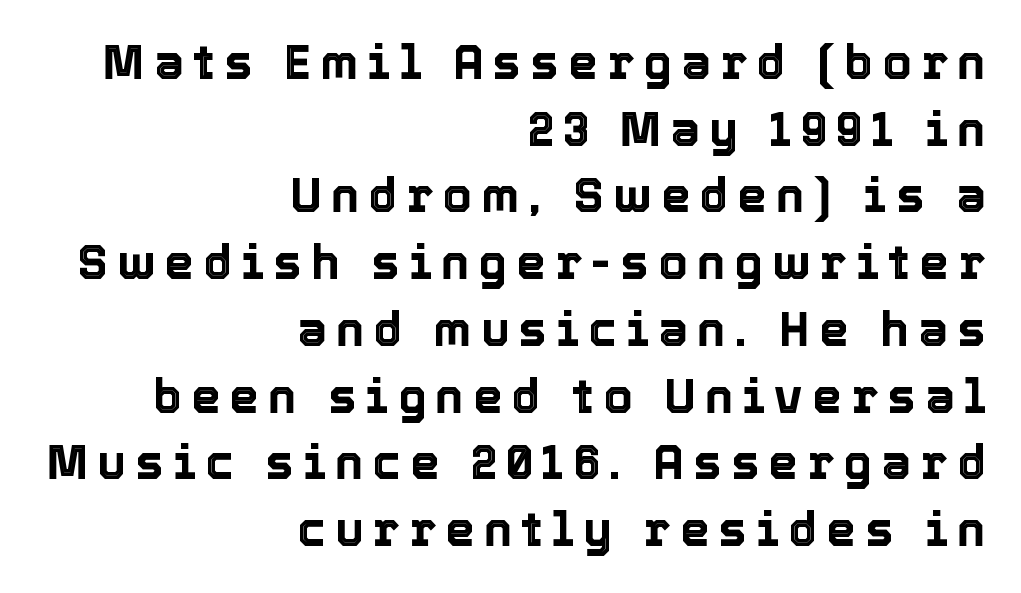
Quick note: underline off. Rows of type keep a routine distance in the vertical direction. In terms of posture, this sample is upright. How are the letters spaced? Widely, with obvious added tracking. Reading down the block, your eye finds every line finishing at a fixed right position. The face used here is proportionally spaced, like ordinary book or web type.
